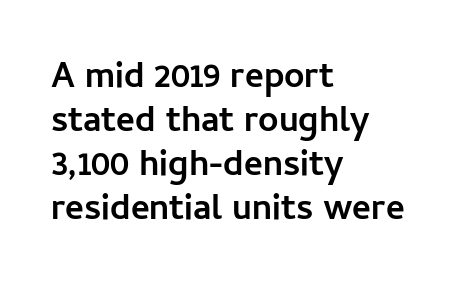
Q: Is the text bold? A: Yes.
Q: Is the text italic (slanted)? A: No, it is upright.
Q: Is the typeface a serif or a sans-serif typeface? A: Sans-serif.
Q: Is the text underlined? A: No.
Q: How is the paragraph aligned? A: Left-aligned.
Q: Is the spacing between letters normal or unusually wide? A: Normal.
Q: Width (condensed, normal, or wide)? A: Normal.
Q: Stroke contrast? A: Low.
Q: x-height? A: Medium.
Q: Monospaced? A: No.
